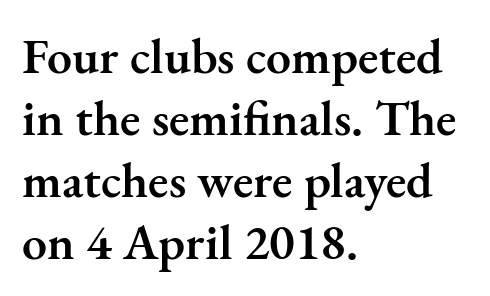
The image shows 50 px semibold serif type, upright; set left-aligned, line spacing 1.24x, normal letter spacing, not underlined; medium stroke contrast and a small x-height.
